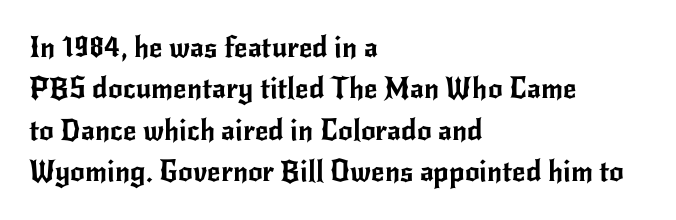
The image shows 29 px sans-serif type, upright; set left-aligned, normal line spacing (1.43x), normal letter spacing, not underlined; low stroke contrast and a small x-height.
